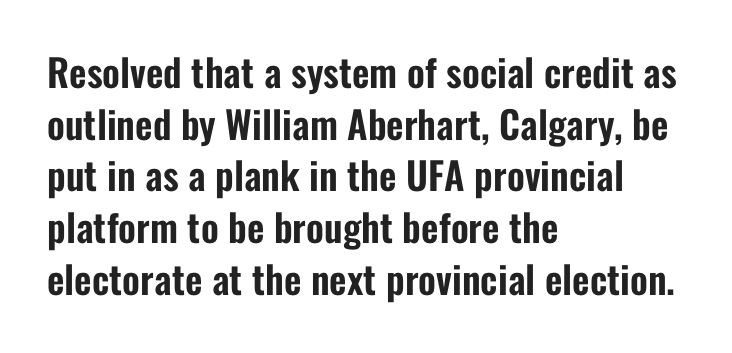
Layout note: lines flush left. This sample has the flowing, uneven cadence of proportional lettering. Notice how descenders clear the ascenders below comfortably — that's standard leading. Serifs: no, the terminals of the letterforms are clean.
